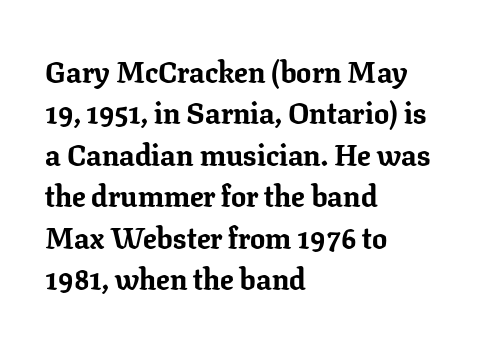
Q: Is the text bold? A: Yes.
Q: Is the text italic (slanted)? A: No, it is upright.
Q: Is the typeface a serif or a sans-serif typeface? A: Serif.
Q: Is the text underlined? A: No.
Q: How is the paragraph aligned? A: Left-aligned.
Q: Is the spacing between letters normal or unusually wide? A: Normal.
Q: Is the spacing between lines tight, normal or loose? A: Normal.
Q: Width (condensed, normal, or wide)? A: Normal.
Q: Stroke contrast? A: Low.
Q: x-height? A: Medium.
Q: Monospaced? A: No.
